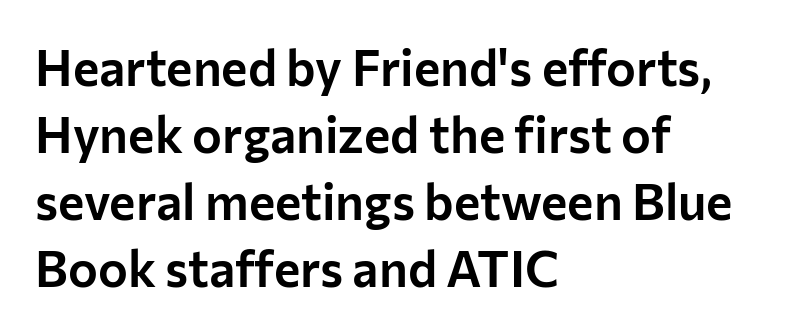
Q: Is the text italic (slanted)? A: No, it is upright.
Q: Is the typeface a serif or a sans-serif typeface? A: Sans-serif.
Q: Is the text underlined? A: No.
Q: How is the paragraph aligned? A: Left-aligned.
Q: Is the spacing between letters normal or unusually wide? A: Normal.
Q: Is the spacing between lines tight, normal or loose? A: Normal.
Q: Width (condensed, normal, or wide)? A: Normal.
Q: Stroke contrast? A: Low.
Q: x-height? A: Medium.
Q: Monospaced? A: No.
